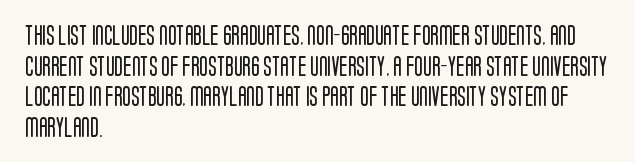
The image shows 20 px text type, upright; set left-aligned, normal line spacing (1.53x), normal letter spacing, not underlined.
